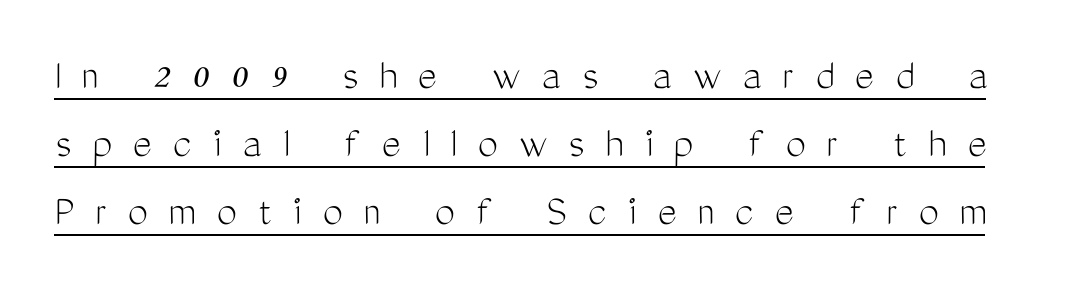
{"serif": "no", "italic": "no", "bold": "no", "weight": "light", "width": "condensed", "stroke_contrast": "medium", "x_height": "medium", "monospaced": "no", "underline": "yes", "line_spacing": "normal", "line_spacing_ratio": 1.51, "letter_spacing": "wide", "letter_spacing_em": 0.47, "glyph_px": 45}
